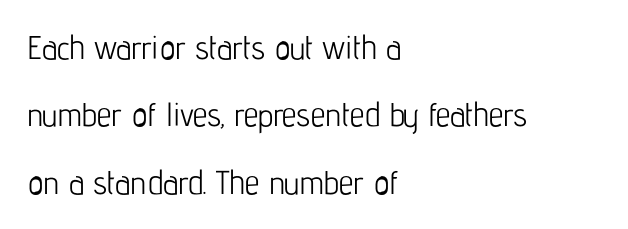
The image shows 33 px light, condensed sans-serif type, upright; set left-aligned, loose line spacing (2.04x), normal letter spacing, not underlined; low stroke contrast and a medium x-height.
